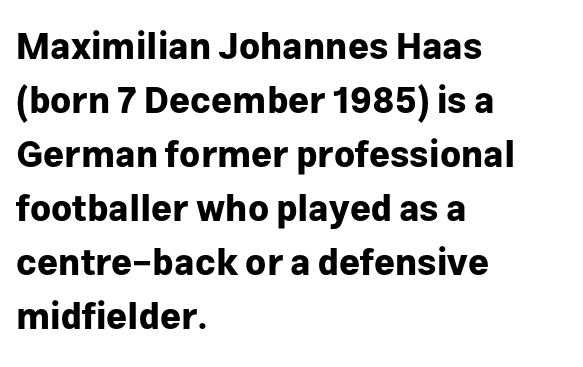
The image shows 36 px bold sans-serif type, upright; set left-aligned, normal line spacing (1.5x), normal letter spacing, not underlined; low stroke contrast and a medium x-height.
